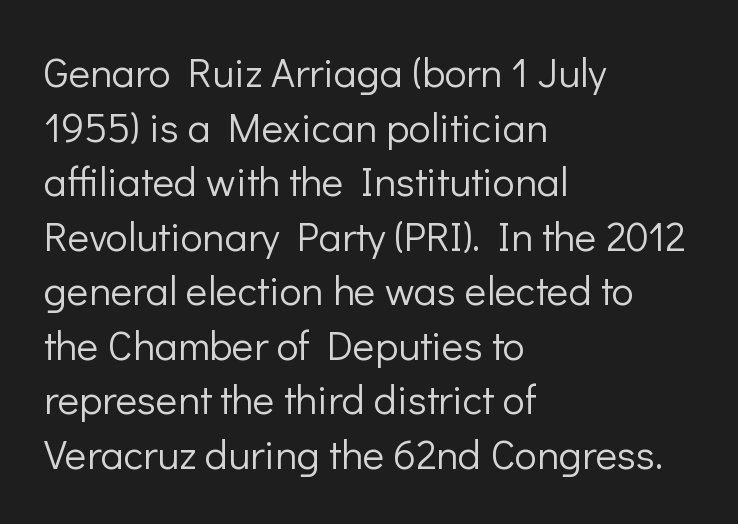
Nope, no serifs anywhere on these letters. The space directly below the letters is spotless. What stands out about the letter spacing? Nothing — it is the standard amount. The font is comparable to plain body text, perhaps lighter. The passage shown stacks its lines at a standard gap. A student would call this left alignment; a typographer would say flush left, rag right.
